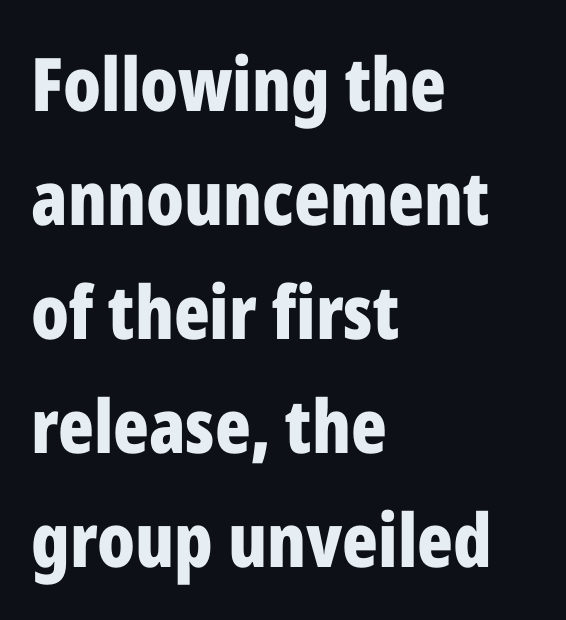
{"serif": "no", "italic": "no", "bold": "yes", "weight": "bold", "width": "condensed", "stroke_contrast": "low", "x_height": "medium", "monospaced": "no", "underline": "no", "align": "left", "line_spacing": "normal", "line_spacing_ratio": 1.54, "letter_spacing": "normal", "letter_spacing_em": 0.0, "glyph_px": 74}
